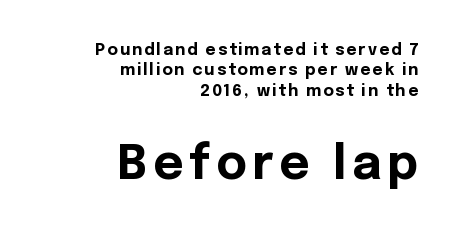
{"serif": "no", "italic": "no", "bold": "yes", "weight": "bold", "width": "normal", "x_height": "medium", "monospaced": "no", "underline": "no", "align": "right", "line_spacing": "normal", "line_spacing_ratio": 1.27, "larger_block": "second", "size_ratio": 2.94, "glyph_px": 47}
